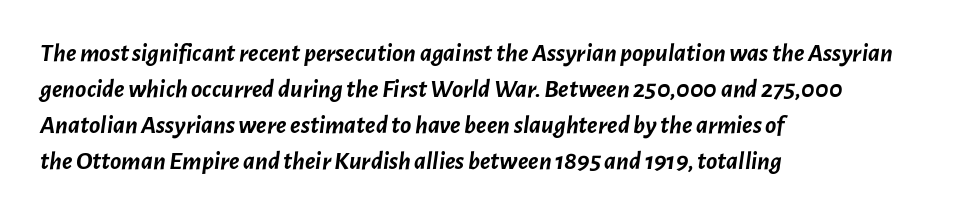
The image shows 26 px bold type, italic (leaning right); set left-aligned, normal line spacing (1.39x), normal letter spacing, not underlined.
